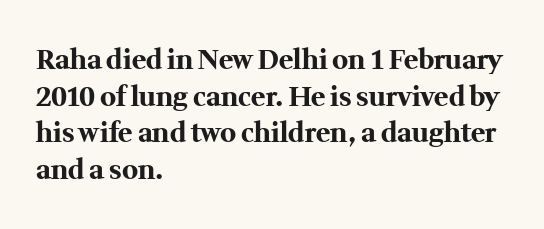
Q: Is the text bold? A: Yes.
Q: Is the text italic (slanted)? A: No, it is upright.
Q: Is the text underlined? A: No.
Q: How is the paragraph aligned? A: Left-aligned.
Q: Is the spacing between letters normal or unusually wide? A: Normal.
Q: Is the spacing between lines tight, normal or loose? A: Normal.
